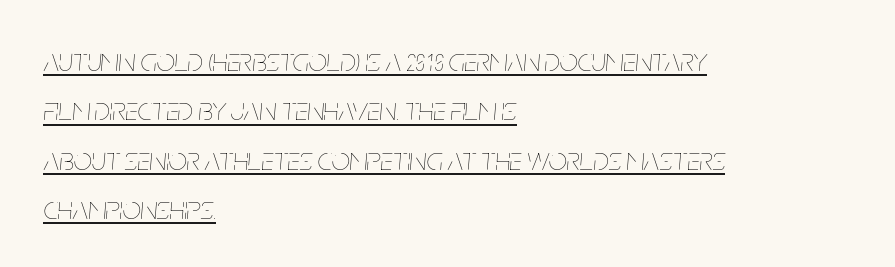
This sample is left-justified, so line endings fall wherever the words run out. A typesetter would call this proportional, since set widths differ per character. You can see a thin bar hugging the bottom of the glyphs. The text carries the slant typical of an italic or oblique font. The face looks like a standard text weight, possibly lighter. The horizontal fit of the characters is conventional and even.
